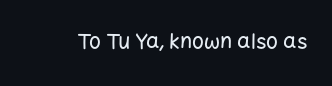
Every character sits straight up, as roman type does. The string is rendered with underlining switched off. Students, note that the glyphs here touch the page at normal intervals.
